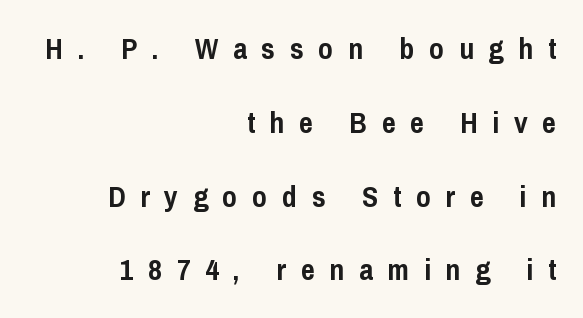
Q: Is the text bold? A: Yes.
Q: Is the text italic (slanted)? A: No, it is upright.
Q: Is the typeface a serif or a sans-serif typeface? A: Sans-serif.
Q: Is the text underlined? A: No.
Q: How is the paragraph aligned? A: Right-aligned.
Q: Is the spacing between letters normal or unusually wide? A: Unusually wide.
Q: Is the spacing between lines tight, normal or loose? A: Loose.
Q: Width (condensed, normal, or wide)? A: Condensed.
Q: Stroke contrast? A: Low.
Q: x-height? A: Medium.
Q: Monospaced? A: No.
